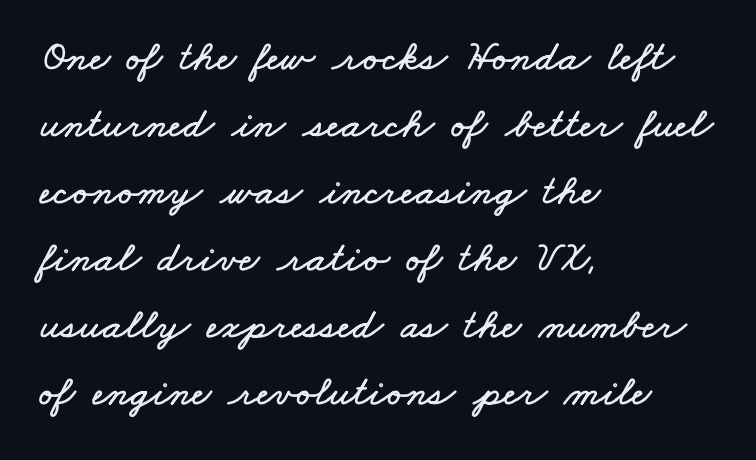
Underlining? Definitely not there. Vertically, the passage feels balanced, rows spaced as you'd expect. Is the block centered? No — it sits flush against the left margin. Short note: letters normally spaced.
